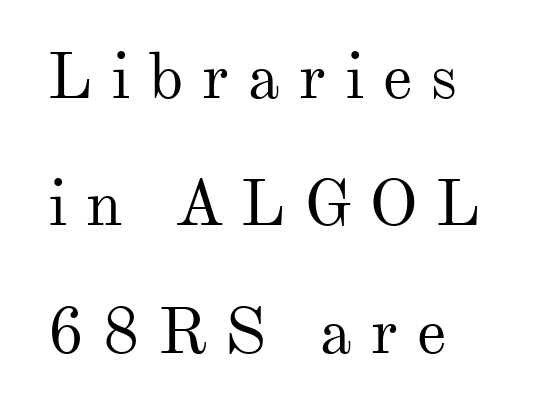
Q: Is the text bold? A: No.
Q: Is the text italic (slanted)? A: No, it is upright.
Q: Is the typeface a serif or a sans-serif typeface? A: Serif.
Q: Is the text underlined? A: No.
Q: How is the paragraph aligned? A: Left-aligned.
Q: Is the spacing between letters normal or unusually wide? A: Unusually wide.
Q: Is the spacing between lines tight, normal or loose? A: Loose.
Q: Width (condensed, normal, or wide)? A: Normal.
Q: Stroke contrast? A: Medium.
Q: x-height? A: Small.
Q: Monospaced? A: No.
